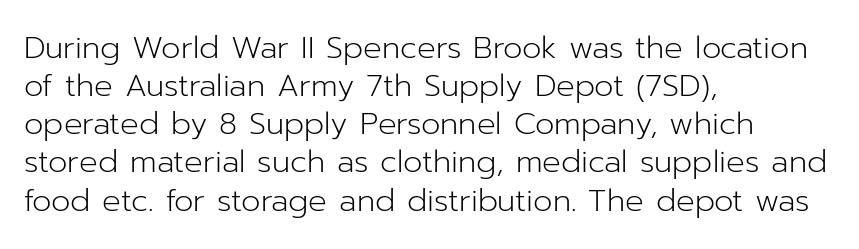
{"serif": "no", "italic": "no", "bold": "no", "weight": "light", "width": "normal", "stroke_contrast": "low", "x_height": "medium", "monospaced": "no", "underline": "no", "align": "left", "line_spacing_ratio": 1.23, "letter_spacing": "normal", "letter_spacing_em": 0.0, "glyph_px": 31}
